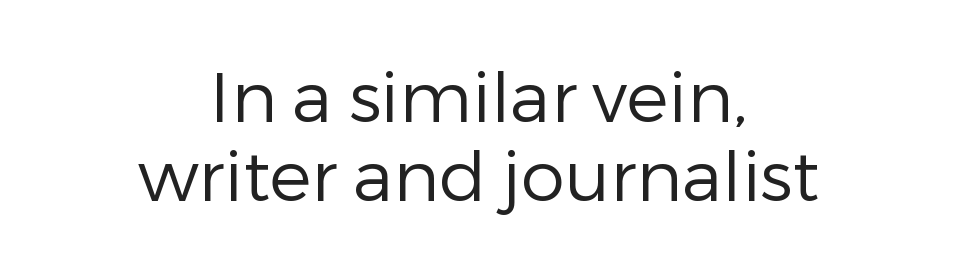
Q: Is the text bold? A: No.
Q: Is the text italic (slanted)? A: No, it is upright.
Q: Is the typeface a serif or a sans-serif typeface? A: Sans-serif.
Q: Is the text underlined? A: No.
Q: How is the paragraph aligned? A: Centered.
Q: Is the spacing between letters normal or unusually wide? A: Normal.
Q: Is the spacing between lines tight, normal or loose? A: Tight.
Q: Width (condensed, normal, or wide)? A: Normal.
Q: Stroke contrast? A: Low.
Q: x-height? A: Medium.
Q: Monospaced? A: No.
